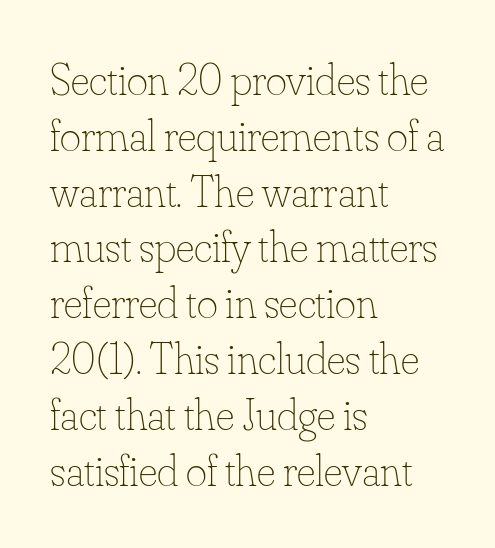
Q: Is the text bold? A: No.
Q: Is the text italic (slanted)? A: No, it is upright.
Q: Is the text underlined? A: No.
Q: How is the paragraph aligned? A: Left-aligned.
Q: Is the spacing between letters normal or unusually wide? A: Normal.
Q: Width (condensed, normal, or wide)? A: Normal.
Q: Stroke contrast? A: Low.
Q: x-height? A: Small.
Q: Monospaced? A: No.
